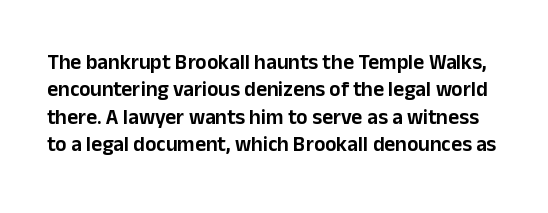
{"italic": "no", "underline": "no", "line_spacing": "normal", "line_spacing_ratio": 1.3, "letter_spacing": "normal", "letter_spacing_em": 0.0, "glyph_px": 21}
